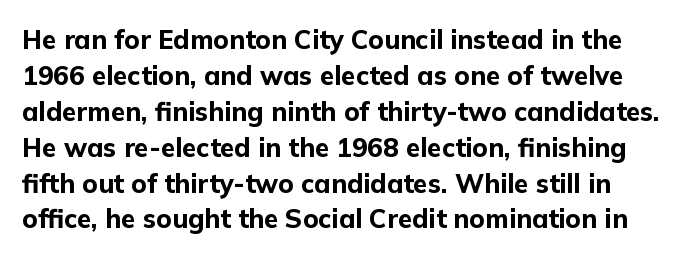
The space between consecutive lines is moderate. Its strokes are broad and dark, the hallmark of bold type. The line texture is even and compact thanks to regular tracking. This is roman type, the default non-slanted kind. The strip under each line holds only bare page.
